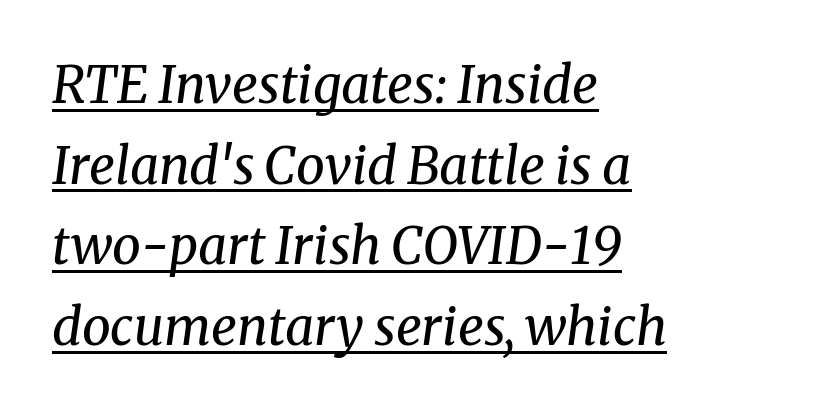
{"serif": "yes", "italic": "yes", "lean": "right", "slant_degrees": 8, "bold": "no", "weight": "regular", "width": "normal", "stroke_contrast": "medium", "x_height": "medium", "monospaced": "no", "underline": "yes", "align": "left", "line_spacing": "normal", "line_spacing_ratio": 1.58, "letter_spacing": "normal", "letter_spacing_em": 0.0, "glyph_px": 51}
